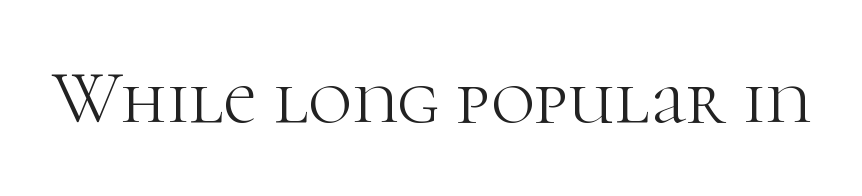
The image shows 75 px light serif type, upright; set normal letter spacing, not underlined; high stroke contrast and a medium x-height.
